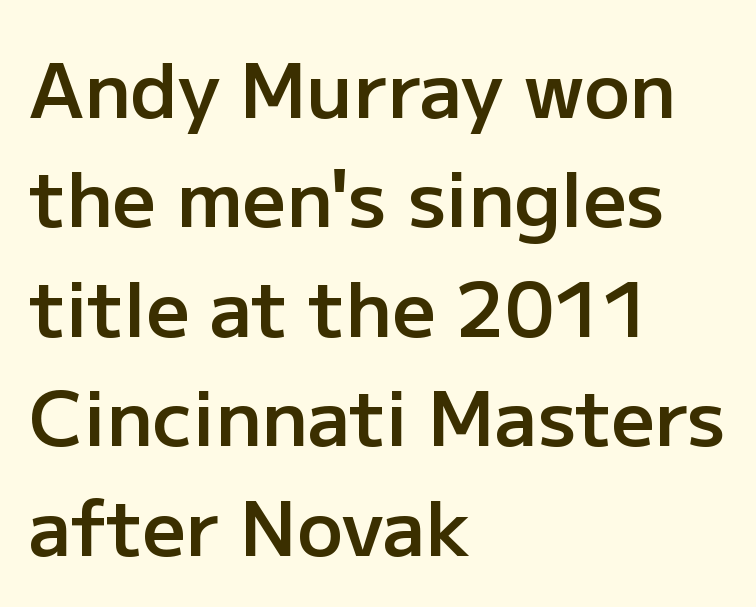
{"serif": "no", "italic": "no", "bold": "semi", "weight": "semibold", "width": "normal", "stroke_contrast": "low", "x_height": "medium", "monospaced": "no", "underline": "no", "align": "left", "line_spacing": "normal", "line_spacing_ratio": 1.44, "letter_spacing": "normal", "letter_spacing_em": 0.0, "glyph_px": 76}
